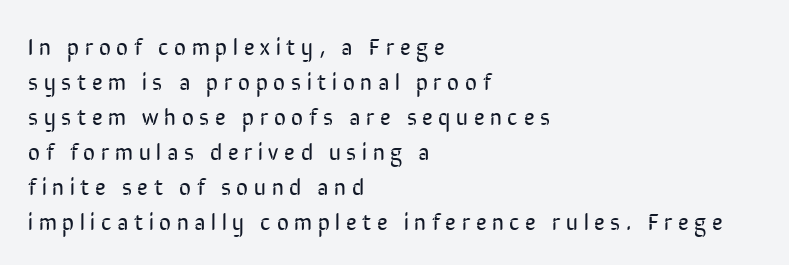
The vertical gap from one line to the next is medium. A student would call this left alignment; a typographer would say flush left, rag right. The foot of each line stays bare and open. Unbolded letterforms with no extra heft.
